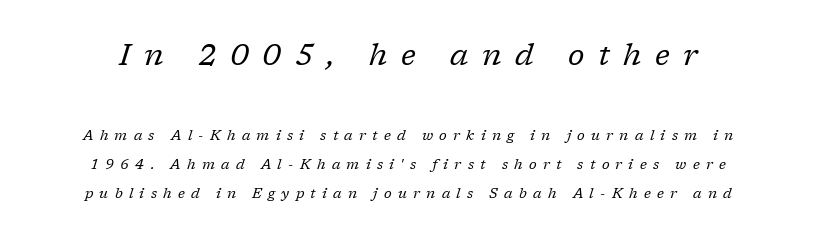
The image shows 30 px regular-weight serif type, italic (leaning right); set loose line spacing (2.09x), unusually wide letter spacing (+0.45 em), not underlined; the first (top) block is 2.14x larger; low stroke contrast and a medium x-height.
